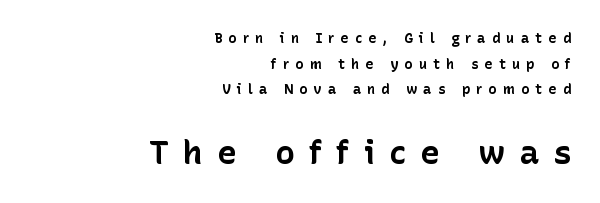
Q: Is the text bold? A: Yes.
Q: Is the text italic (slanted)? A: No, it is upright.
Q: Is the typeface a serif or a sans-serif typeface? A: Sans-serif.
Q: Is the text underlined? A: No.
Q: How is the paragraph aligned? A: Right-aligned.
Q: Is the spacing between letters normal or unusually wide? A: Unusually wide.
Q: Which block of text is set in a larger size, the first (top) or the second (bottom)? A: The second (bottom) one.
Q: Width (condensed, normal, or wide)? A: Normal.
Q: Stroke contrast? A: Low.
Q: x-height? A: Medium.
Q: Monospaced? A: No.
